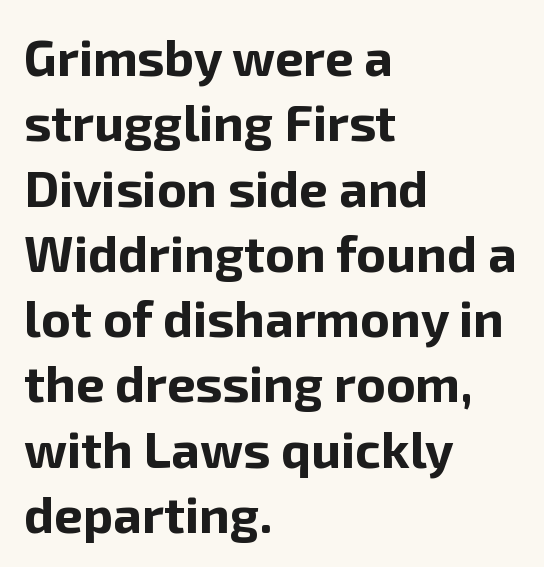
Q: Is the text bold? A: Yes.
Q: Is the text italic (slanted)? A: No, it is upright.
Q: Is the typeface a serif or a sans-serif typeface? A: Sans-serif.
Q: Is the text underlined? A: No.
Q: How is the paragraph aligned? A: Left-aligned.
Q: Is the spacing between letters normal or unusually wide? A: Normal.
Q: Is the spacing between lines tight, normal or loose? A: Normal.
Q: Width (condensed, normal, or wide)? A: Normal.
Q: Stroke contrast? A: Low.
Q: x-height? A: Medium.
Q: Monospaced? A: No.
